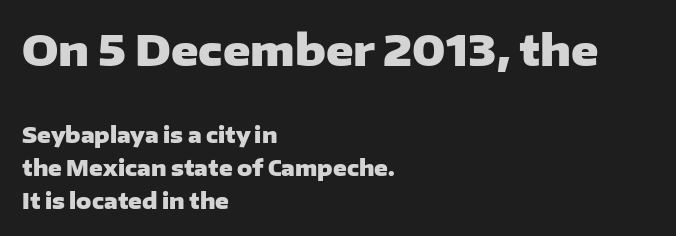
{"serif": "no", "italic": "no", "bold": "yes", "weight": "heavy", "width": "wide", "stroke_contrast": "low", "x_height": "medium", "monospaced": "no", "underline": "no", "align": "left", "line_spacing": "normal", "line_spacing_ratio": 1.56, "letter_spacing": "normal", "letter_spacing_em": 0.0, "larger_block": "first", "size_ratio": 2.0, "glyph_px": 42}
